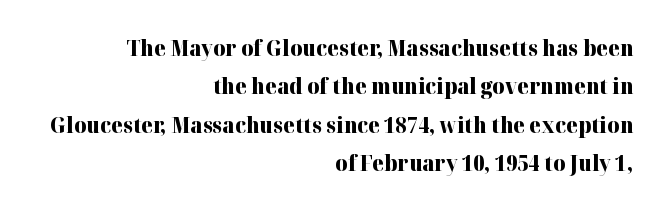
The image shows 21 px bold type, upright; set right-aligned, line spacing 1.83x, normal letter spacing, not underlined.
